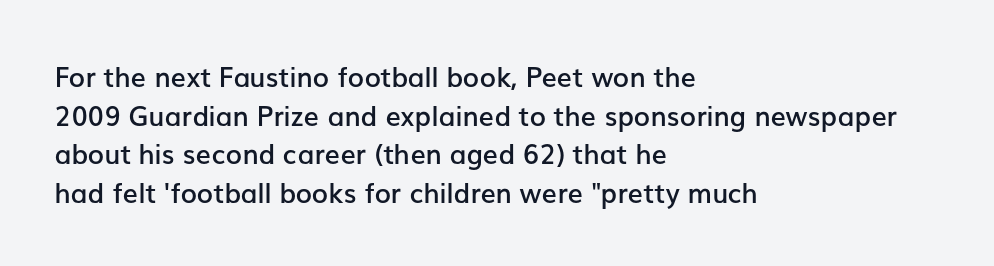
The image shows 27 px text type, upright; set left-aligned, normal line spacing (1.43x), normal letter spacing, not underlined.
